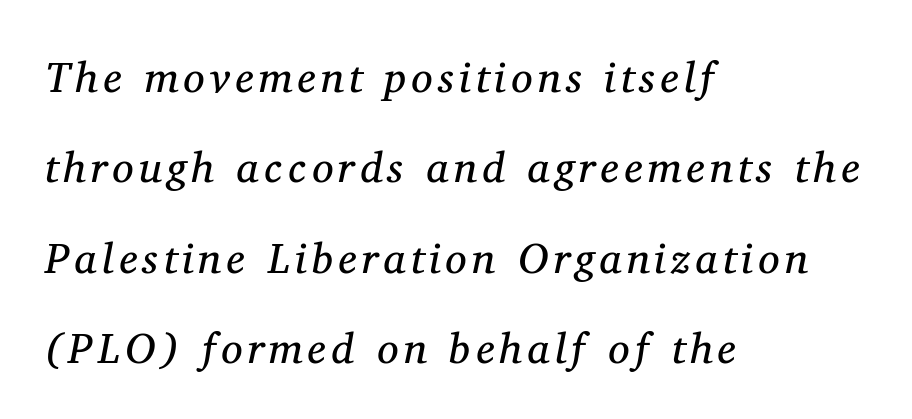
The image shows 43 px regular-weight serif type, italic (leaning right); set left-aligned, loose line spacing (2.1x), not underlined; medium stroke contrast and a medium x-height.
